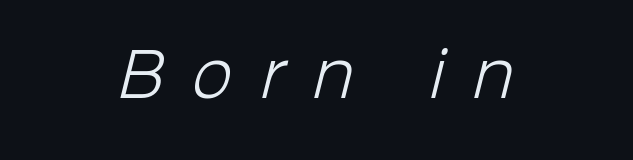
{"serif": "no", "bold": "no", "weight": "light", "width": "normal", "stroke_contrast": "low", "x_height": "medium", "monospaced": "no", "underline": "no", "align": "center", "letter_spacing": "wide", "letter_spacing_em": 0.49, "glyph_px": 59}
